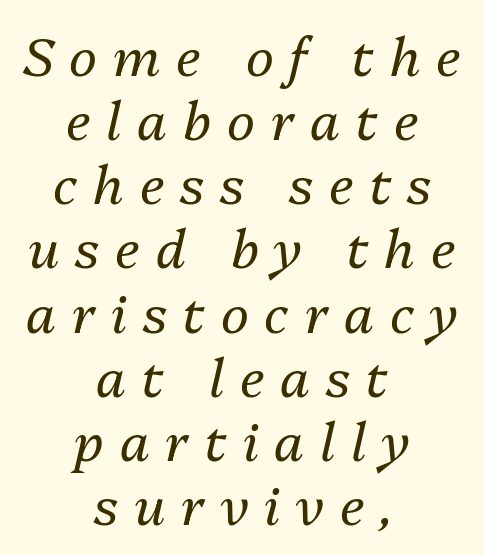
Q: Is the text bold? A: No.
Q: Is the text italic (slanted)? A: Yes, it leans right by about 13 degrees.
Q: Is the text underlined? A: No.
Q: How is the paragraph aligned? A: Centered.
Q: Is the spacing between letters normal or unusually wide? A: Unusually wide.
Q: Width (condensed, normal, or wide)? A: Normal.
Q: Stroke contrast? A: Medium.
Q: x-height? A: Medium.
Q: Monospaced? A: No.
